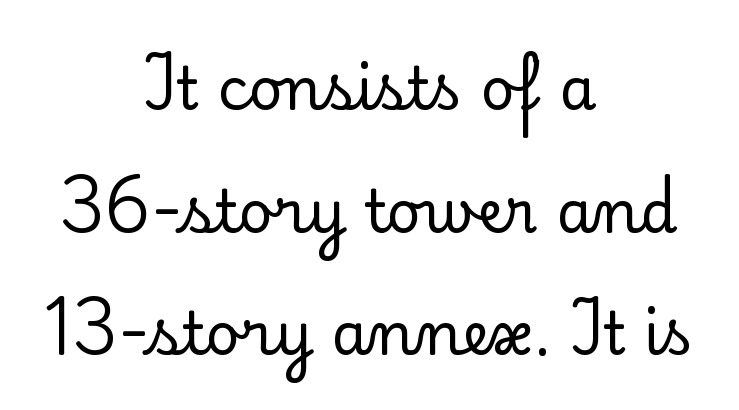
Note: serifs present on the glyphs. Layout note: lines centered. Every stem runs plumb, perpendicular to the baseline. Inter-character spacing is left at the font's built-in metrics.
